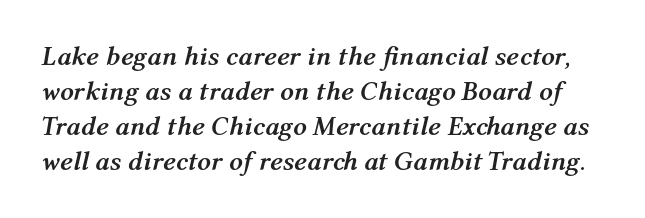
Q: Is the text bold? A: Yes.
Q: Is the text italic (slanted)? A: Yes, it leans right by about 12 degrees.
Q: Is the text underlined? A: No.
Q: Is the spacing between letters normal or unusually wide? A: Normal.
Q: Is the spacing between lines tight, normal or loose? A: Normal.
